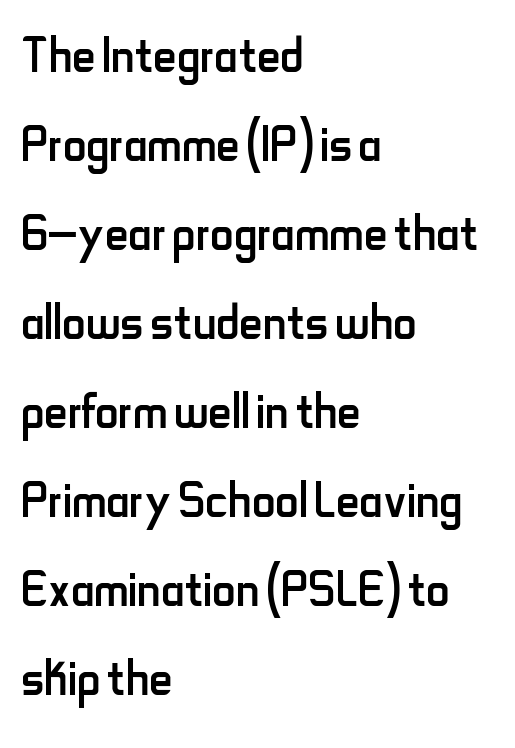
Q: Is the text bold? A: No.
Q: Is the text italic (slanted)? A: No, it is upright.
Q: Is the typeface a serif or a sans-serif typeface? A: Sans-serif.
Q: Is the text underlined? A: No.
Q: How is the paragraph aligned? A: Left-aligned.
Q: Is the spacing between letters normal or unusually wide? A: Normal.
Q: Is the spacing between lines tight, normal or loose? A: Normal.
Q: Width (condensed, normal, or wide)? A: Condensed.
Q: Stroke contrast? A: Low.
Q: x-height? A: Small.
Q: Monospaced? A: No.
